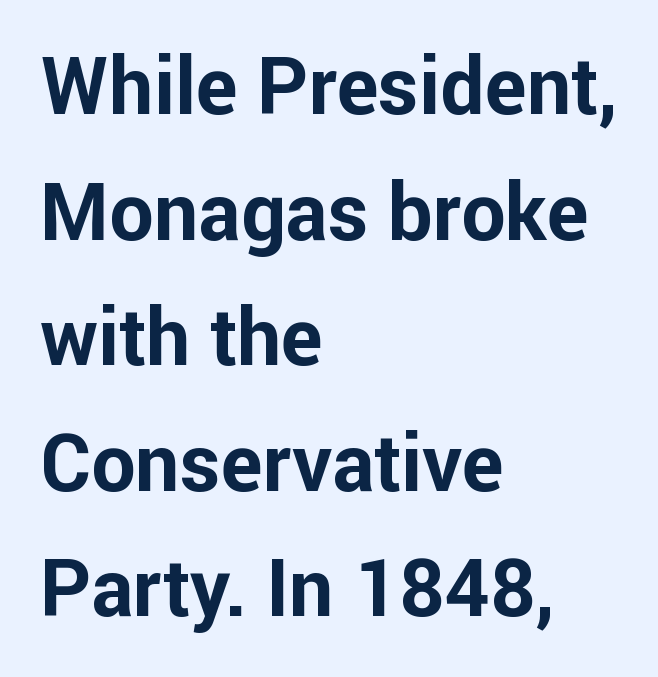
The image shows 79 px bold sans-serif type, upright; set left-aligned, normal line spacing (1.59x), normal letter spacing, not underlined; low stroke contrast and a medium x-height.
